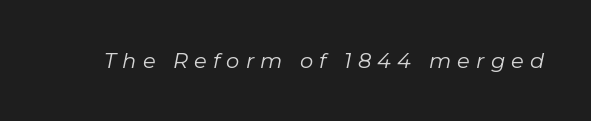
The font sits on the lighter half of the weight spectrum, regular included. Compared with ordinary roman type, these characters are visibly tilted. There is plenty of visible air inserted between adjacent glyphs. The baseline area is clear.
